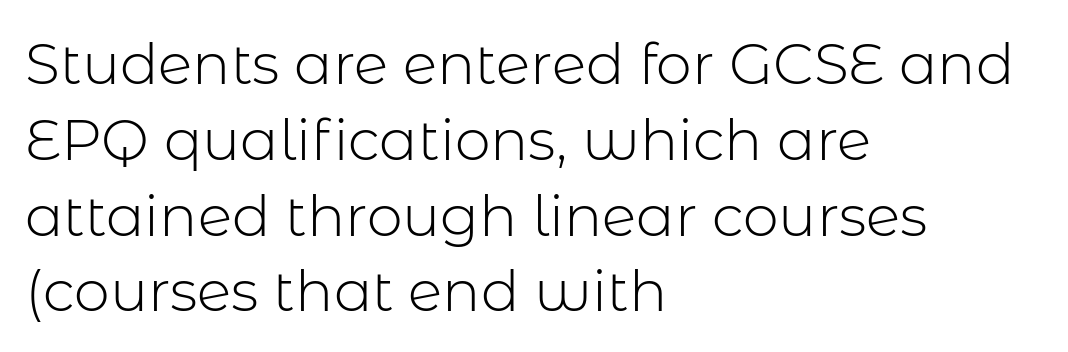
Q: Is the text bold? A: No.
Q: Is the text italic (slanted)? A: No, it is upright.
Q: Is the typeface a serif or a sans-serif typeface? A: Sans-serif.
Q: Is the text underlined? A: No.
Q: How is the paragraph aligned? A: Left-aligned.
Q: Is the spacing between letters normal or unusually wide? A: Normal.
Q: Is the spacing between lines tight, normal or loose? A: Normal.
Q: Width (condensed, normal, or wide)? A: Normal.
Q: Stroke contrast? A: Low.
Q: x-height? A: Medium.
Q: Monospaced? A: No.
